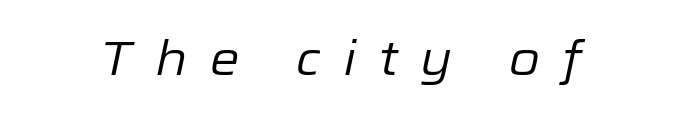
{"italic": "yes", "lean": "right", "slant_degrees": 12, "bold": "no", "weight": "regular", "width": "normal", "stroke_contrast": "low", "x_height": "medium", "monospaced": "no", "underline": "no", "letter_spacing": "wide", "letter_spacing_em": 0.46, "glyph_px": 48}
